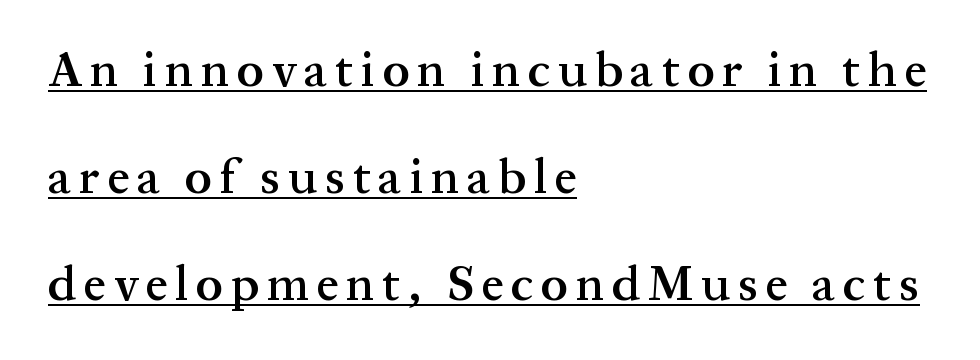
{"serif": "yes", "italic": "no", "bold": "semi", "weight": "semibold", "width": "normal", "stroke_contrast": "medium", "x_height": "medium", "monospaced": "no", "underline": "yes", "align": "left", "line_spacing": "loose", "line_spacing_ratio": 2.18, "glyph_px": 49}
